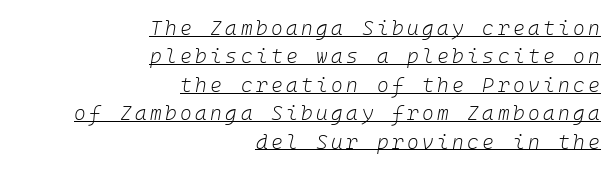
Q: Is the text bold? A: No.
Q: Is the text italic (slanted)? A: Yes, it leans right by about 10 degrees.
Q: Is the text underlined? A: Yes.
Q: How is the paragraph aligned? A: Right-aligned.
Q: Is the spacing between lines tight, normal or loose? A: Normal.
